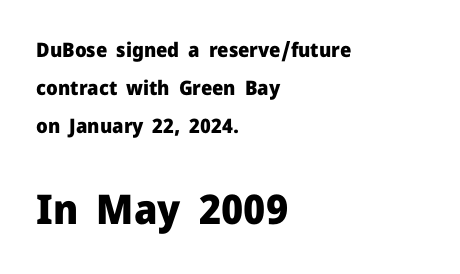
{"serif": "no", "italic": "no", "bold": "yes", "weight": "heavy", "width": "normal", "stroke_contrast": "low", "x_height": "medium", "monospaced": "no", "underline": "no", "align": "left", "line_spacing_ratio": 1.89, "letter_spacing": "normal", "letter_spacing_em": 0.0, "larger_block": "second", "size_ratio": 2.05, "glyph_px": 41}
